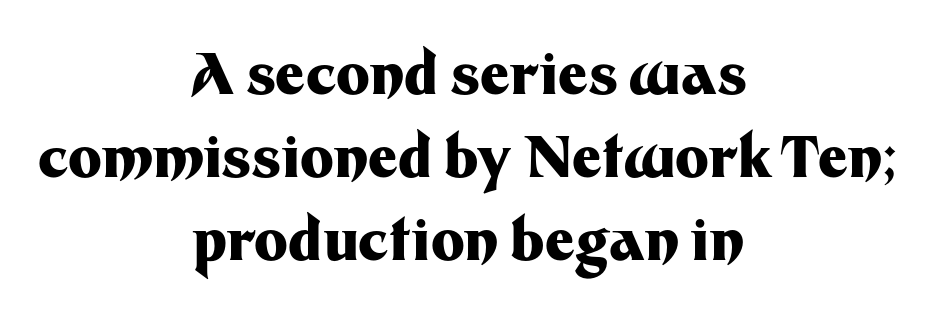
The image shows 57 px heavy sans-serif type, upright; set centered, normal line spacing (1.46x), normal letter spacing, not underlined; medium stroke contrast and a medium x-height.
